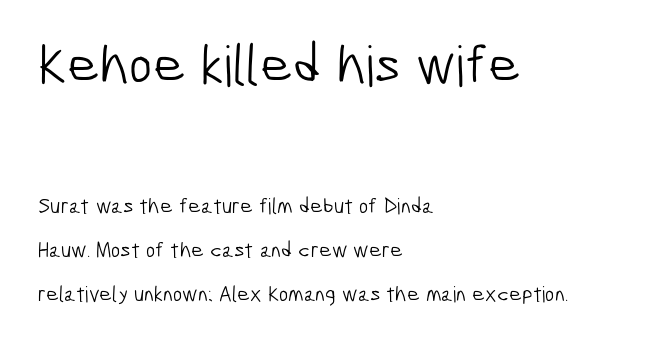
The letters look calm and open, with moderate or lighter stems. Any mark beneath the type? The region is blank. Horizontal bands of white between lines are thick stripes. Words appear dense and cohesive because spacing is normal.
